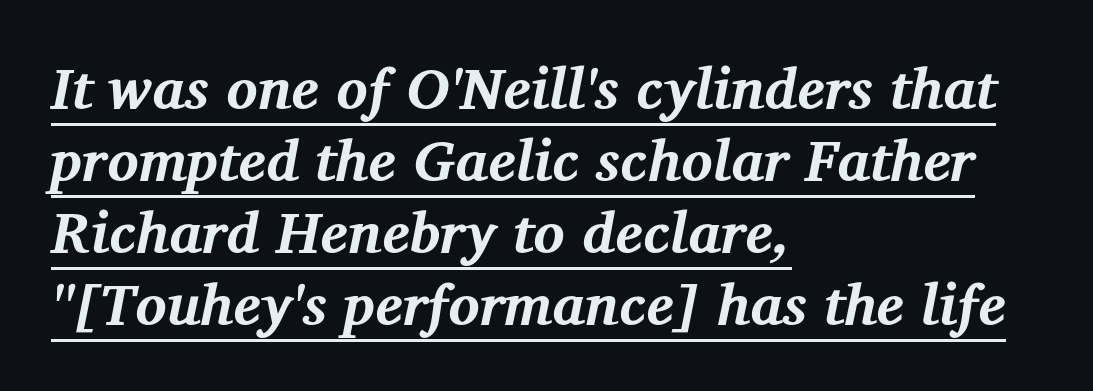
The image shows 58 px bold serif type, italic (leaning right); set left-aligned, line spacing 1.24x, normal letter spacing, underlined; medium stroke contrast and a medium x-height.
